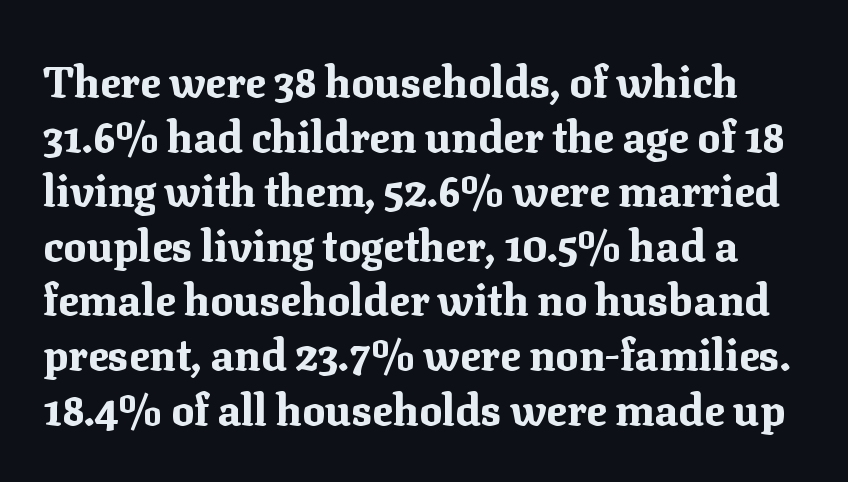
A typesetter would call this proportional, since set widths differ per character. The rendering keeps characters at their native spacing. Check where the strokes stop: tiny serifs finish them off. Clear beneath every line of the passage.
